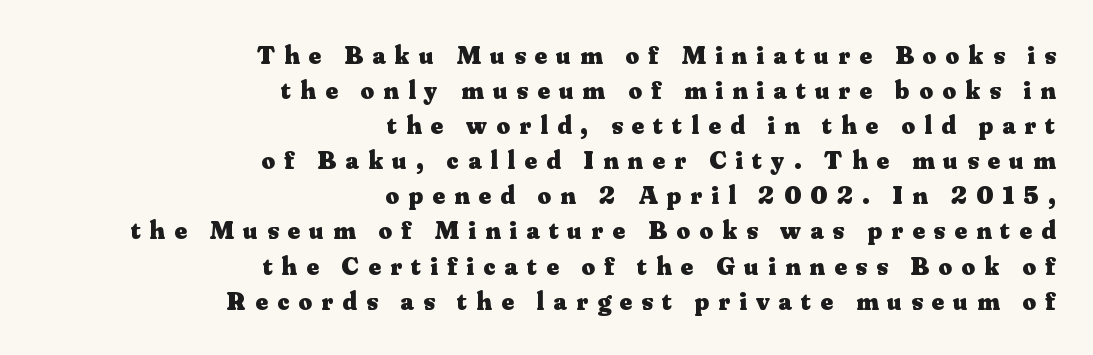
{"italic": "no", "bold": "yes", "underline": "no", "align": "right", "line_spacing": "normal", "line_spacing_ratio": 1.35, "letter_spacing": "wide", "letter_spacing_em": 0.36, "glyph_px": 26}
